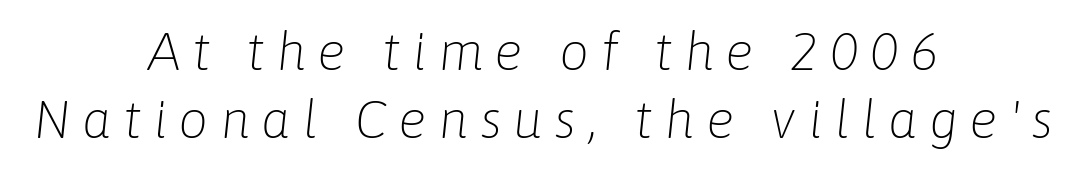
The image shows 53 px light type, italic (leaning right); set centered, normal line spacing (1.29x), unusually wide letter spacing (+0.22 em), not underlined; low stroke contrast and a medium x-height.
